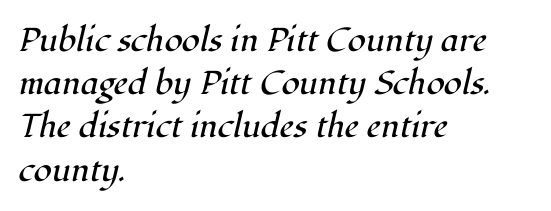
Q: Is the text bold? A: No.
Q: Is the text italic (slanted)? A: Yes, it leans right by about 12 degrees.
Q: Is the typeface a serif or a sans-serif typeface? A: Serif.
Q: Is the text underlined? A: No.
Q: How is the paragraph aligned? A: Left-aligned.
Q: Is the spacing between letters normal or unusually wide? A: Normal.
Q: Is the spacing between lines tight, normal or loose? A: Normal.
Q: Width (condensed, normal, or wide)? A: Normal.
Q: Stroke contrast? A: High.
Q: x-height? A: Medium.
Q: Monospaced? A: No.
